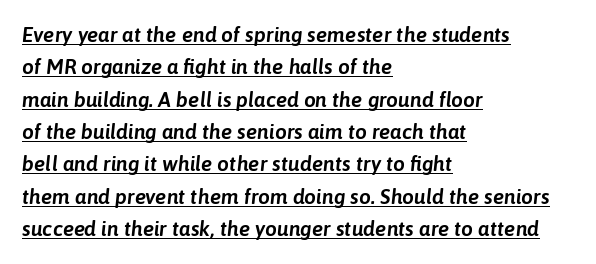
Reading down the column, the eye jumps a familiar distance to each next line. Leftover space on each line is placed entirely after the last word. A typesetter would call this zero additional tracking. Rendered with sloped, italic letterforms. These characters rest on top of a visible drawn line.
